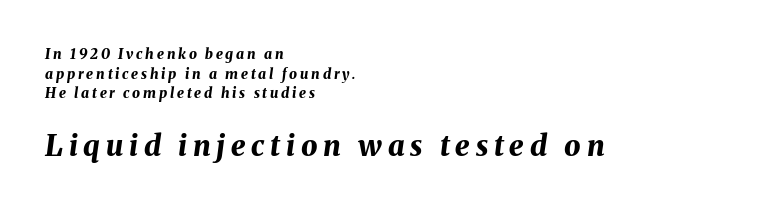
Q: Is the text bold? A: Yes.
Q: Is the text italic (slanted)? A: Yes, it leans right by about 8 degrees.
Q: Is the text underlined? A: No.
Q: How is the paragraph aligned? A: Left-aligned.
Q: Is the spacing between letters normal or unusually wide? A: Unusually wide.
Q: Is the spacing between lines tight, normal or loose? A: Normal.
Q: Which block of text is set in a larger size, the first (top) or the second (bottom)? A: The second (bottom) one.
Q: Width (condensed, normal, or wide)? A: Normal.
Q: Stroke contrast? A: Medium.
Q: x-height? A: Medium.
Q: Monospaced? A: No.
